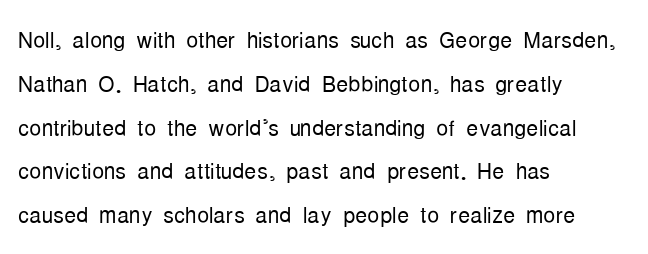
{"serif": "no", "italic": "no", "bold": "no", "weight": "light", "width": "condensed", "stroke_contrast": "low", "x_height": "medium", "monospaced": "no", "underline": "no", "align": "left", "line_spacing": "normal", "line_spacing_ratio": 1.46, "letter_spacing": "normal", "letter_spacing_em": 0.0, "glyph_px": 30}
